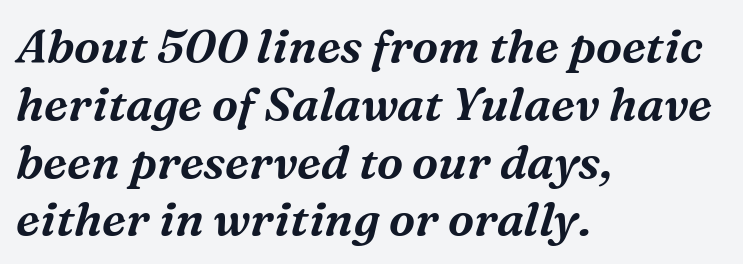
Q: Is the text italic (slanted)? A: Yes, it leans right by about 16 degrees.
Q: Is the typeface a serif or a sans-serif typeface? A: Serif.
Q: Is the text underlined? A: No.
Q: How is the paragraph aligned? A: Left-aligned.
Q: Is the spacing between letters normal or unusually wide? A: Normal.
Q: Width (condensed, normal, or wide)? A: Normal.
Q: Stroke contrast? A: Medium.
Q: x-height? A: Medium.
Q: Monospaced? A: No.
